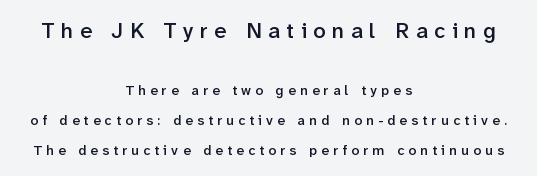
The image shows 22 px text type, upright; set centered, loose line spacing (2.14x), unusually wide letter spacing (+0.3 em), not underlined; the first (top) block is 1.57x larger.
